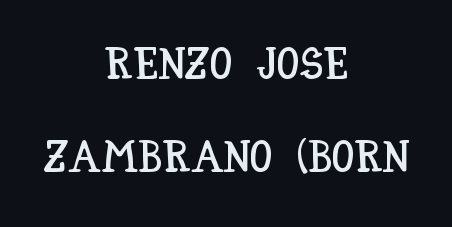
Q: Is the text italic (slanted)? A: No, it is upright.
Q: Is the text underlined? A: No.
Q: How is the paragraph aligned? A: Centered.
Q: Is the spacing between letters normal or unusually wide? A: Normal.
Q: Is the spacing between lines tight, normal or loose? A: Loose.
Q: Width (condensed, normal, or wide)? A: Condensed.
Q: Stroke contrast? A: Low.
Q: x-height? A: Large.
Q: Monospaced? A: No.
